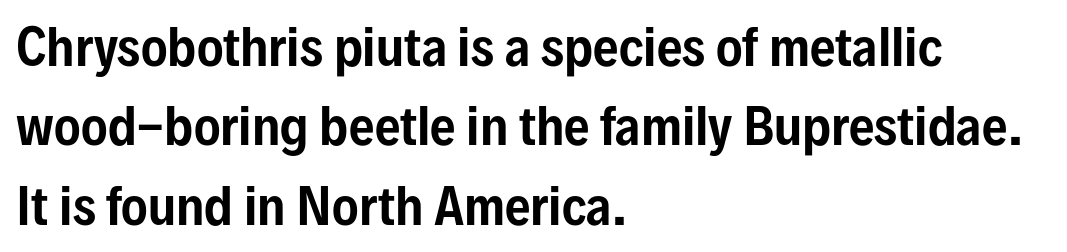
The image shows 50 px condensed sans-serif type, upright; set left-aligned, normal line spacing (1.59x), normal letter spacing, not underlined; low stroke contrast and a medium x-height.
